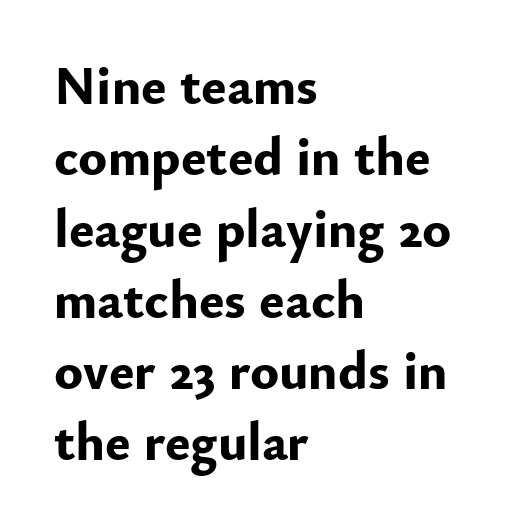
Rule under the text: the space is simply empty. Letter spacing: default. This is roman type, the default non-slanted kind. The leading is moderate, giving the passage an even texture. The strokes are fattened all the way to bold.
